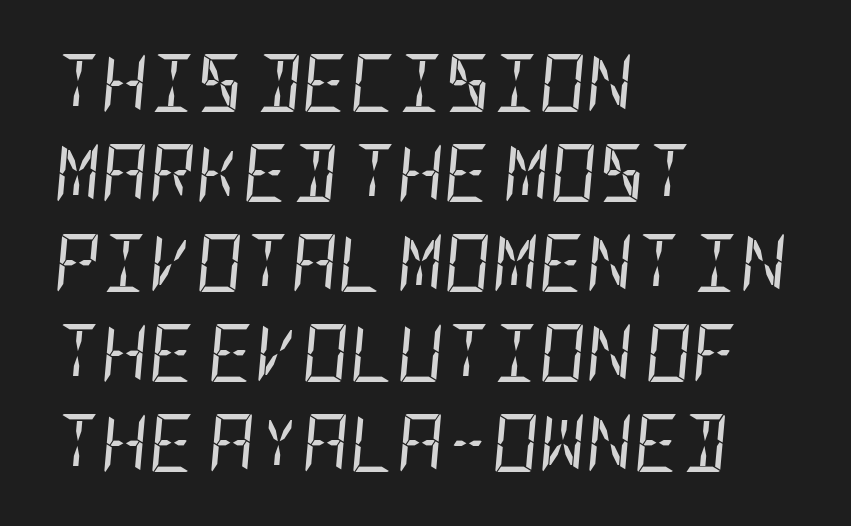
The rendering keeps characters at their native spacing. The lettering tilts uniformly, giving the passage an italic look. Check under the words: just untouched page. The lines are quadded left.
